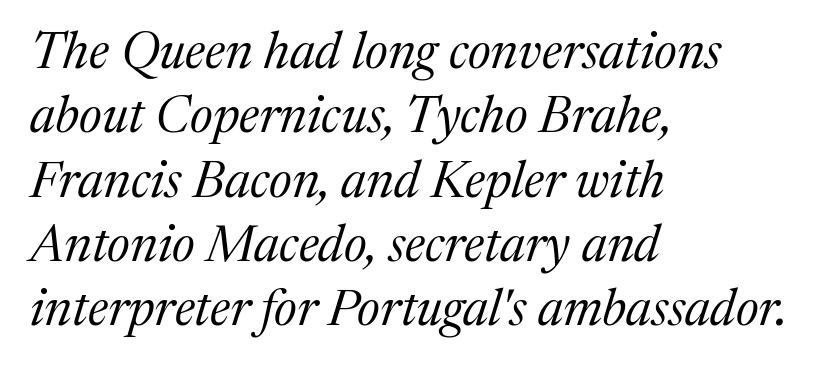
{"serif": "yes", "italic": "yes", "lean": "right", "slant_degrees": 17, "bold": "no", "weight": "regular", "width": "normal", "stroke_contrast": "medium", "x_height": "medium", "monospaced": "no", "underline": "no", "align": "left", "line_spacing": "normal", "line_spacing_ratio": 1.26, "letter_spacing": "normal", "letter_spacing_em": 0.0, "glyph_px": 51}
